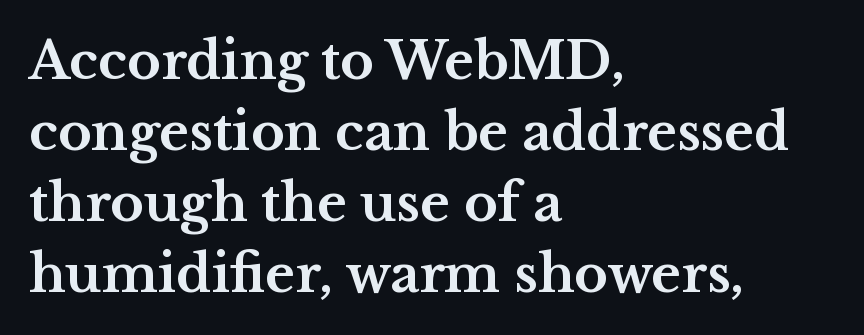
Chunky letters — that's bold for sure. Each row of text sits above clean, open space. Visually the block forms a straight wall on the left and a jagged coastline on the right. You could call the tracking neutral — neither tight nor loose. If you drew a line through each stem, it would be perfectly vertical. Are there feet on the stems? There are — it's a serif.
